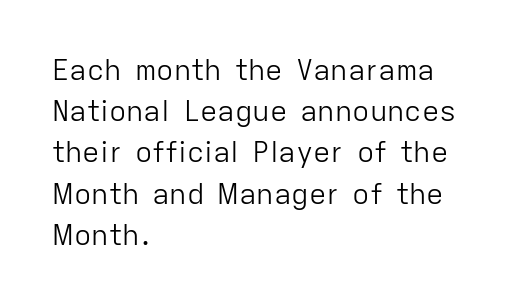
The image shows 29 px light sans-serif type, upright; set left-aligned, normal line spacing (1.42x), normal letter spacing, not underlined; low stroke contrast and a medium x-height.
